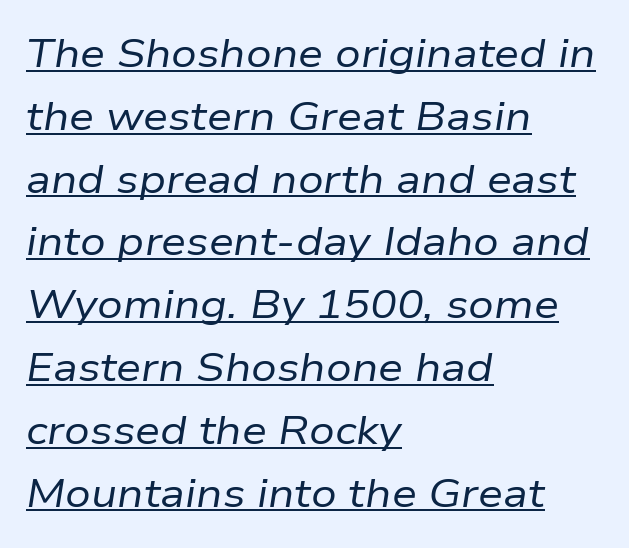
Spacing verdict: proportional, widths tailored to each character. Quick note: underline on. One-word summary of the alignment: left. Unbolded letterforms with no extra heft. There is no visible air inserted between adjacent glyphs. How would I describe the line gaps? Plain and ordinary.
